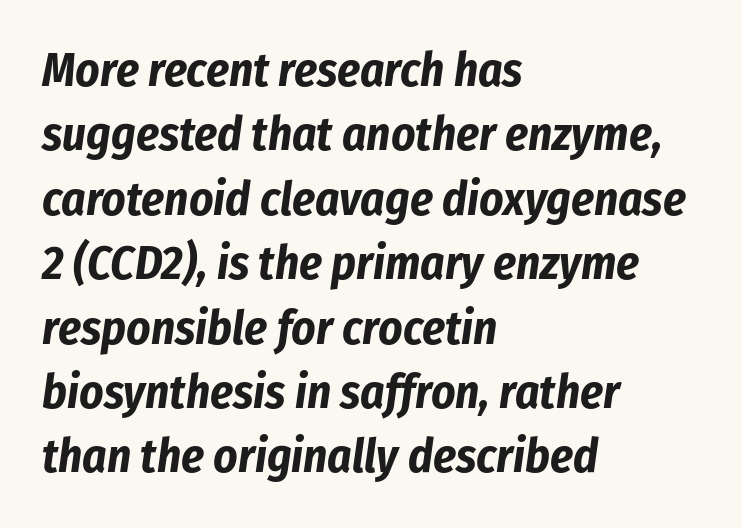
The image shows 47 px bold, condensed type, italic (leaning right); set left-aligned, normal line spacing (1.37x), normal letter spacing, not underlined; low stroke contrast and a medium x-height.
